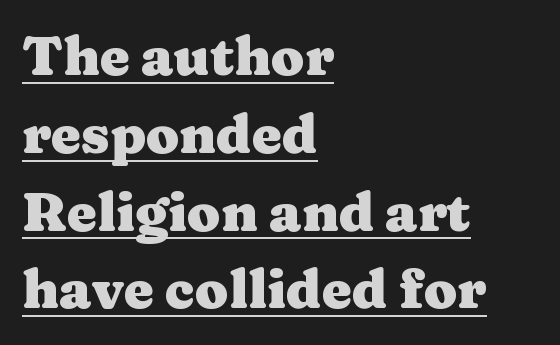
The space between consecutive lines is moderate. The horizontal fit of the characters is conventional and even. Quick note: underline on. The letters are bold, with thick, heavy strokes. These lines are composed in type with serifs. You can tell it's not italic because the verticals are truly vertical.
